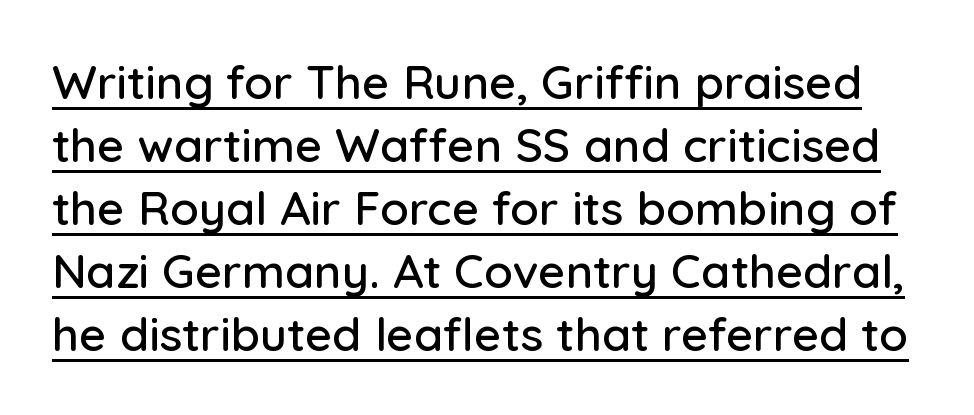
The block of text has a typical density, with ordinary space between rows. Glance below the letters and you will spot a drawn line. Think of a printed novel: that variable character pitch is what you see here. The font's upright variant was chosen for this text. Spacing between characters is what you'd get straight out of the box. Examine the stroke ends and you'll find no serifs.
